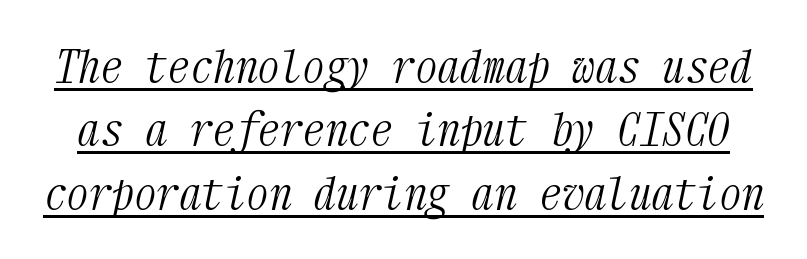
The image shows 45 px light, condensed serif type, italic (leaning right), monospaced; set normal line spacing (1.41x), normal letter spacing, underlined; medium stroke contrast and a medium x-height.
